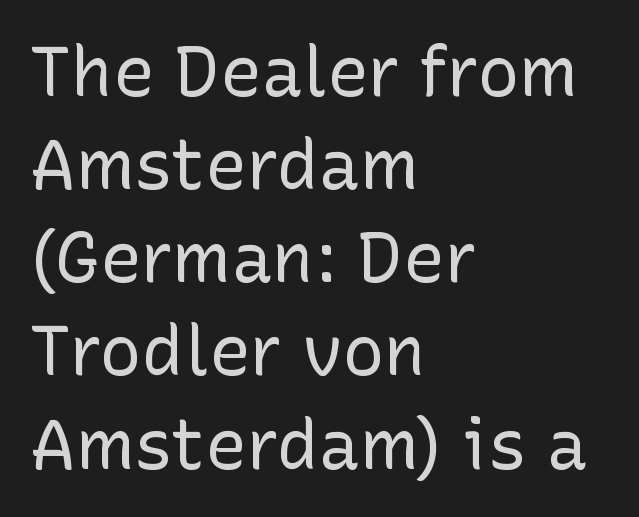
Regular leading. Characters remain perfectly vertical along every line. Where is the straight margin? On the left. Standard letterfit; no display-style spreading of the glyphs.
